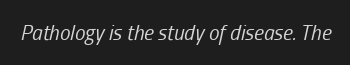
Q: Is the text bold? A: No.
Q: Is the text italic (slanted)? A: Yes, it leans right by about 13 degrees.
Q: Is the text underlined? A: No.
Q: Is the spacing between letters normal or unusually wide? A: Normal.
